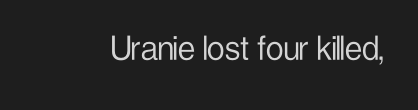
Q: Is the text bold? A: No.
Q: Is the text italic (slanted)? A: No, it is upright.
Q: Is the typeface a serif or a sans-serif typeface? A: Sans-serif.
Q: Is the text underlined? A: No.
Q: Is the spacing between letters normal or unusually wide? A: Normal.
Q: Width (condensed, normal, or wide)? A: Condensed.
Q: Stroke contrast? A: Low.
Q: x-height? A: Medium.
Q: Monospaced? A: No.
